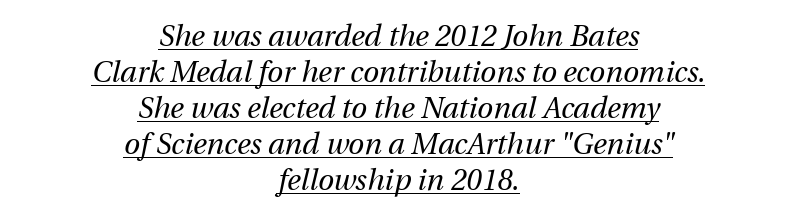
The image shows 29 px regular-weight type, italic (leaning right); set centered, line spacing 1.24x, normal letter spacing, underlined; medium stroke contrast and a medium x-height.
